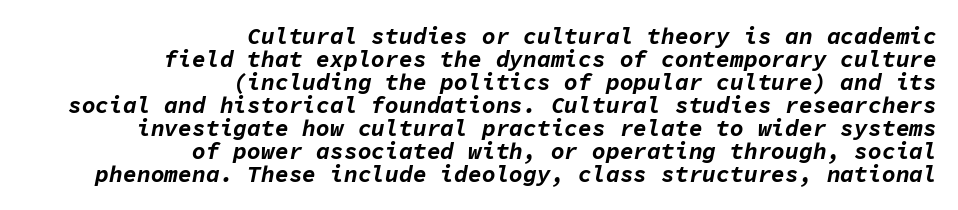
Q: Is the text bold? A: Yes.
Q: Is the text italic (slanted)? A: Yes, it leans right by about 11 degrees.
Q: Is the text underlined? A: No.
Q: How is the paragraph aligned? A: Right-aligned.
Q: Is the spacing between letters normal or unusually wide? A: Normal.
Q: Is the spacing between lines tight, normal or loose? A: Tight.
